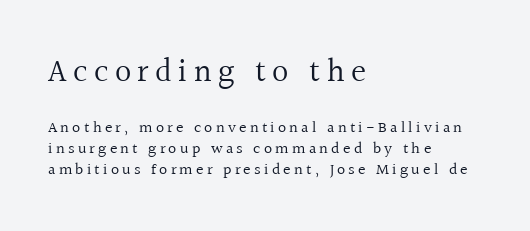
{"serif": "yes", "italic": "no", "bold": "no", "weight": "regular", "width": "normal", "x_height": "medium", "monospaced": "no", "underline": "no", "align": "left", "line_spacing": "normal", "line_spacing_ratio": 1.3, "letter_spacing": "wide", "letter_spacing_em": 0.2, "larger_block": "first", "size_ratio": 2.0, "glyph_px": 32}
